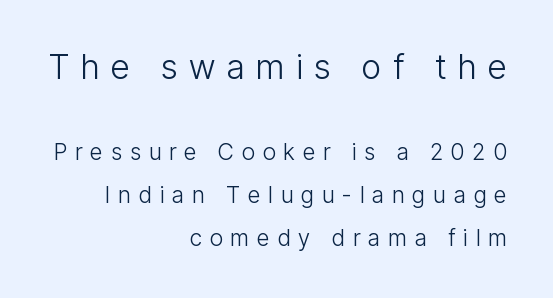
Rendered with straight, roman letterforms. A typesetter would call this proportional, since set widths differ per character. A clean baseline with only descenders dipping below it. Letters have the restrained weight of plain body copy at most. A flush-right, rag-left setting is used for this passage.
